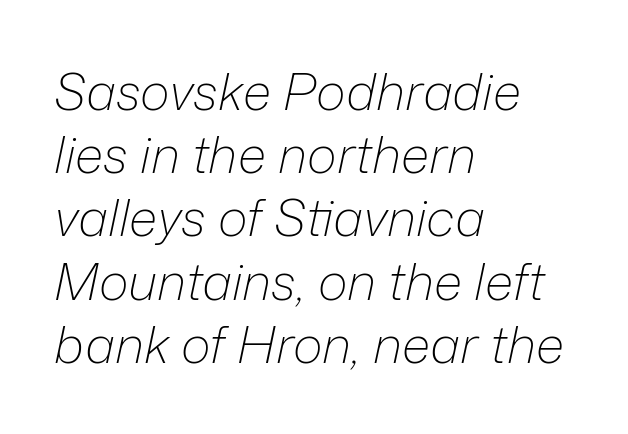
{"italic": "yes", "lean": "right", "slant_degrees": 12, "bold": "no", "weight": "light", "width": "normal", "stroke_contrast": "low", "x_height": "medium", "monospaced": "no", "underline": "no", "align": "left", "line_spacing_ratio": 1.24, "letter_spacing": "normal", "letter_spacing_em": 0.0, "glyph_px": 51}
